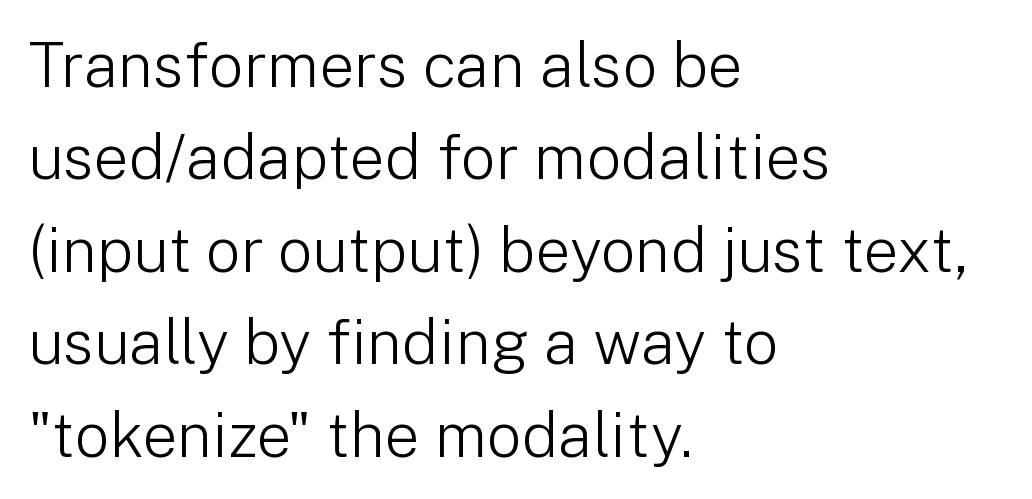
Q: Is the text bold? A: No.
Q: Is the text italic (slanted)? A: No, it is upright.
Q: Is the typeface a serif or a sans-serif typeface? A: Sans-serif.
Q: Is the text underlined? A: No.
Q: How is the paragraph aligned? A: Left-aligned.
Q: Is the spacing between letters normal or unusually wide? A: Normal.
Q: Is the spacing between lines tight, normal or loose? A: Normal.
Q: Width (condensed, normal, or wide)? A: Normal.
Q: Stroke contrast? A: Low.
Q: x-height? A: Medium.
Q: Monospaced? A: No.
